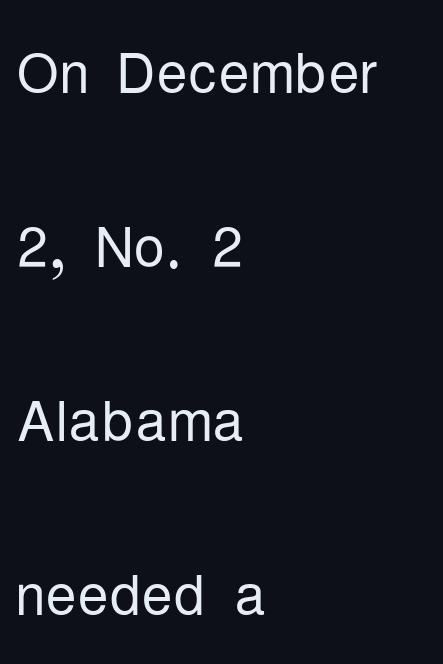
{"serif": "no", "italic": "no", "bold": "no", "weight": "light", "width": "condensed", "stroke_contrast": "low", "x_height": "medium", "monospaced": "no", "underline": "no", "align": "left", "line_spacing": "loose", "line_spacing_ratio": 2.23, "letter_spacing": "normal", "letter_spacing_em": 0.0, "glyph_px": 78}
